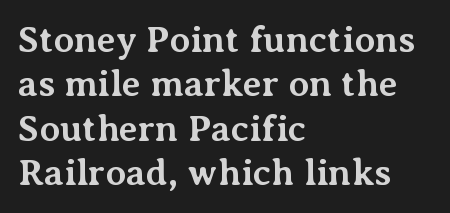
{"serif": "yes", "italic": "no", "bold": "yes", "weight": "bold", "width": "normal", "stroke_contrast": "medium", "x_height": "medium", "monospaced": "no", "underline": "no", "align": "left", "line_spacing_ratio": 1.2, "letter_spacing": "normal", "letter_spacing_em": 0.0, "glyph_px": 37}
